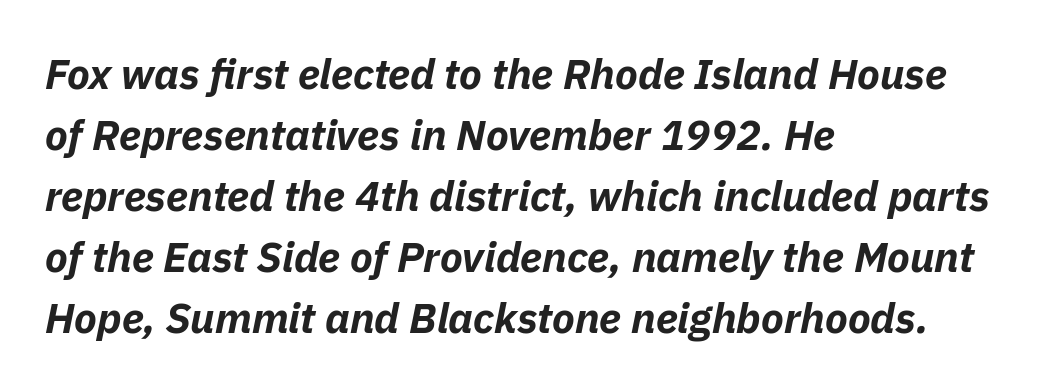
The image shows 42 px bold type, italic (leaning right); set left-aligned, normal line spacing (1.45x), normal letter spacing, not underlined; low stroke contrast and a medium x-height.
